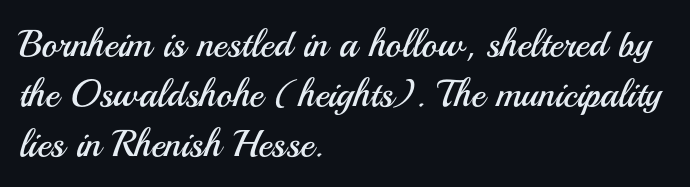
The image shows 38 px regular-weight sans-serif type; set left-aligned, normal line spacing (1.31x), normal letter spacing, not underlined; medium stroke contrast and a small x-height.
